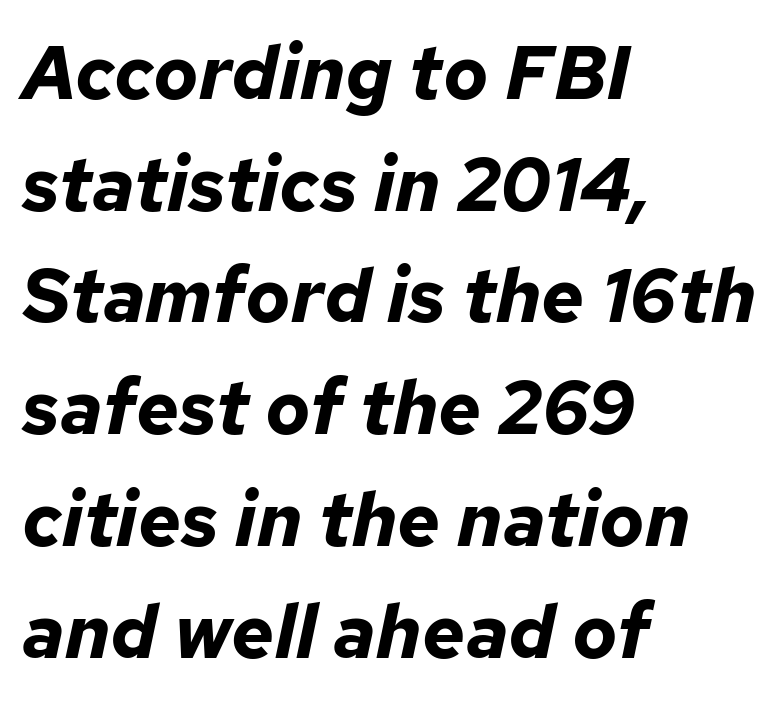
{"italic": "yes", "lean": "right", "slant_degrees": 12, "bold": "yes", "weight": "bold", "width": "normal", "stroke_contrast": "low", "x_height": "medium", "monospaced": "no", "underline": "no", "align": "left", "line_spacing": "normal", "line_spacing_ratio": 1.49, "letter_spacing": "normal", "letter_spacing_em": 0.0, "glyph_px": 75}
